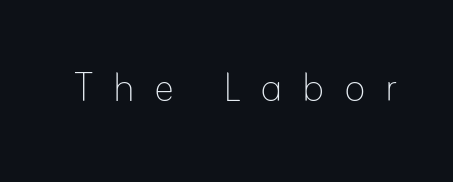
The image shows 51 px thin type, upright; set unusually wide letter spacing (+0.38 em), not underlined; low stroke contrast and a small x-height.
